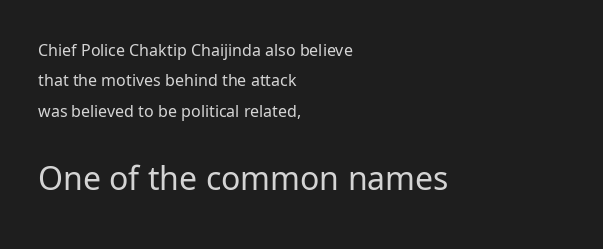
Q: Is the text bold? A: No.
Q: Is the text italic (slanted)? A: No, it is upright.
Q: Is the typeface a serif or a sans-serif typeface? A: Sans-serif.
Q: Is the text underlined? A: No.
Q: How is the paragraph aligned? A: Left-aligned.
Q: Is the spacing between letters normal or unusually wide? A: Normal.
Q: Is the spacing between lines tight, normal or loose? A: Loose.
Q: Which block of text is set in a larger size, the first (top) or the second (bottom)? A: The second (bottom) one.
Q: Width (condensed, normal, or wide)? A: Normal.
Q: Stroke contrast? A: Low.
Q: x-height? A: Medium.
Q: Monospaced? A: No.
